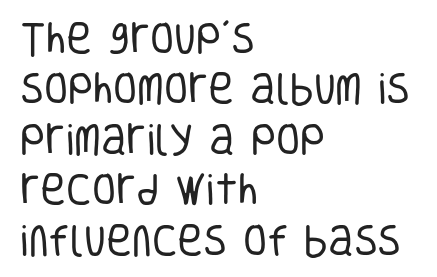
The image shows 35 px regular-weight, condensed sans-serif type, upright; set left-aligned, normal line spacing (1.44x), normal letter spacing, not underlined; low stroke contrast and a large x-height.
